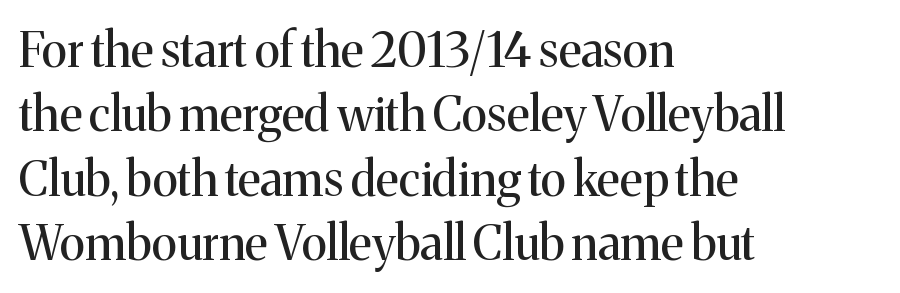
The image shows 48 px regular-weight serif type, upright; set left-aligned, normal line spacing (1.34x), normal letter spacing, not underlined; medium stroke contrast and a medium x-height.
